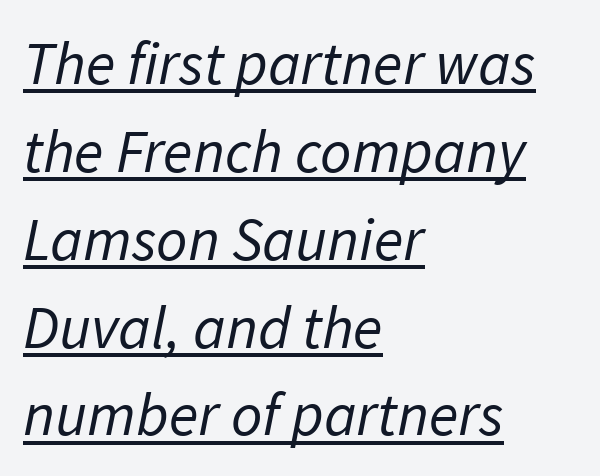
Font category for this specimen: sans-serif. Horizontal bands of white between lines are of average thickness. Horizontally, the lines are justified to the leading edge only. The passage shown has conventional tracking throughout. No letter is thick-stroked: the sample isn't bold. This rendering features underlined lettering.
